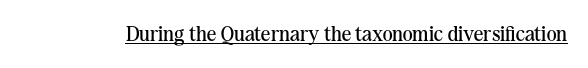
The image shows 21 px text type, upright; set normal letter spacing, underlined.
